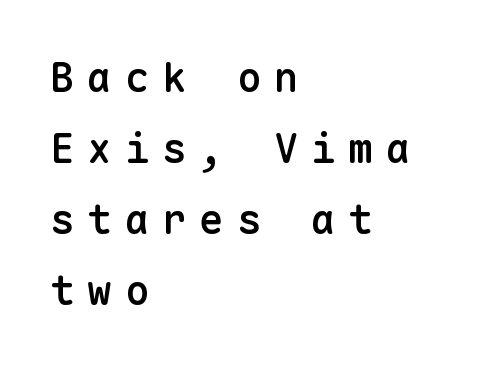
{"serif": "no", "italic": "no", "bold": "semi", "weight": "semibold", "width": "normal", "stroke_contrast": "low", "x_height": "medium", "monospaced": "yes", "underline": "no", "align": "left", "line_spacing_ratio": 1.73, "letter_spacing": "wide", "letter_spacing_em": 0.31, "glyph_px": 41}
